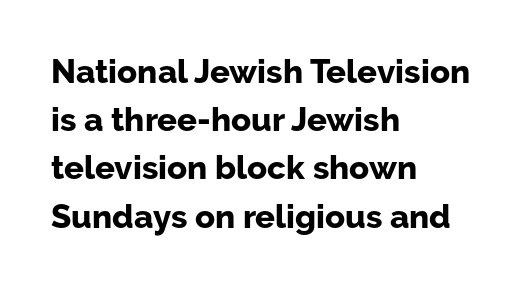
The image shows 33 px bold sans-serif type, upright; set left-aligned, normal line spacing (1.46x), normal letter spacing, not underlined; low stroke contrast and a medium x-height.
